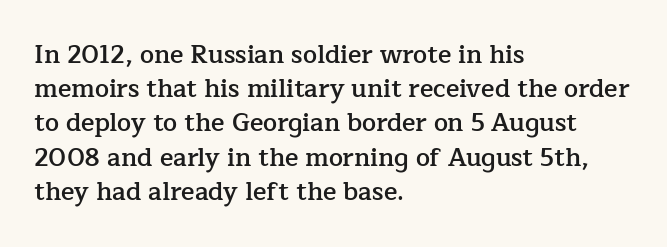
Q: Is the text bold? A: Semi-bold.
Q: Is the text italic (slanted)? A: No, it is upright.
Q: Is the text underlined? A: No.
Q: How is the paragraph aligned? A: Left-aligned.
Q: Is the spacing between letters normal or unusually wide? A: Normal.
Q: Is the spacing between lines tight, normal or loose? A: Normal.
